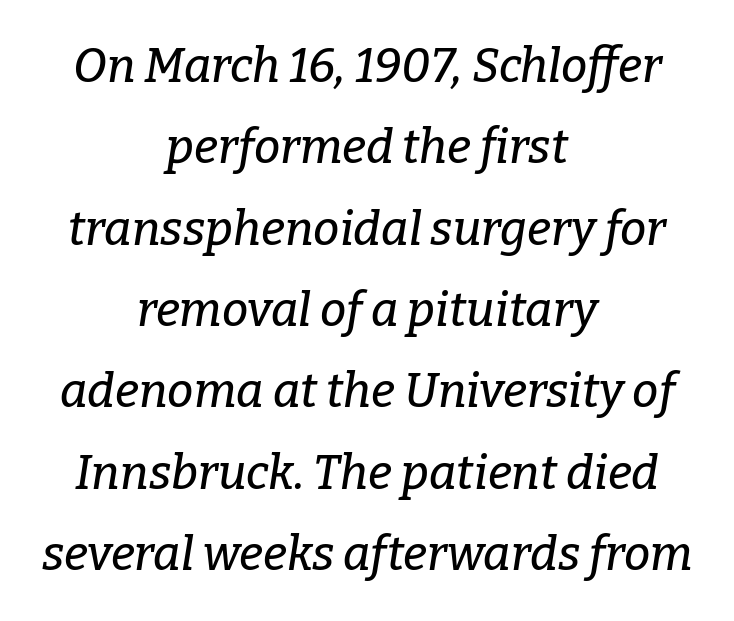
Q: Is the text italic (slanted)? A: Yes, it leans right by about 9 degrees.
Q: Is the typeface a serif or a sans-serif typeface? A: Serif.
Q: Is the text underlined? A: No.
Q: How is the paragraph aligned? A: Centered.
Q: Is the spacing between letters normal or unusually wide? A: Normal.
Q: Width (condensed, normal, or wide)? A: Normal.
Q: Stroke contrast? A: Low.
Q: x-height? A: Medium.
Q: Monospaced? A: No.
